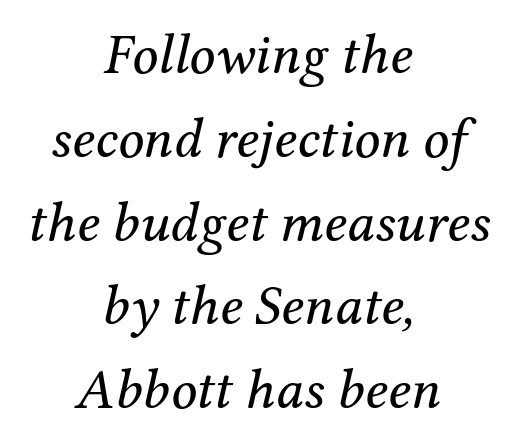
Q: Is the text bold? A: No.
Q: Is the text italic (slanted)? A: Yes, it leans right by about 12 degrees.
Q: Is the typeface a serif or a sans-serif typeface? A: Serif.
Q: Is the text underlined? A: No.
Q: How is the paragraph aligned? A: Centered.
Q: Is the spacing between letters normal or unusually wide? A: Normal.
Q: Is the spacing between lines tight, normal or loose? A: Normal.
Q: Width (condensed, normal, or wide)? A: Normal.
Q: Stroke contrast? A: Medium.
Q: x-height? A: Medium.
Q: Monospaced? A: No.
